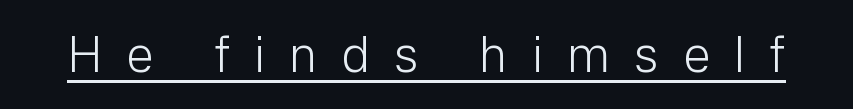
The image shows 50 px light sans-serif type, upright; set unusually wide letter spacing (+0.48 em), underlined; low stroke contrast and a medium x-height.
